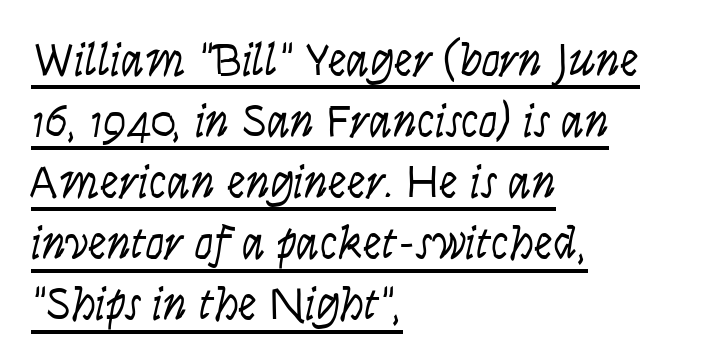
{"serif": "no", "bold": "no", "weight": "light", "width": "condensed", "stroke_contrast": "low", "x_height": "large", "monospaced": "no", "underline": "yes", "align": "left", "line_spacing": "normal", "line_spacing_ratio": 1.3, "letter_spacing": "normal", "letter_spacing_em": 0.0, "glyph_px": 47}
